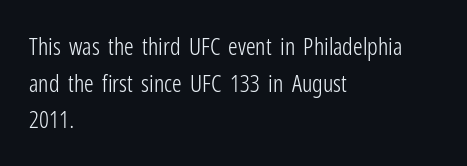
The image shows 24 px text type, upright; set left-aligned, normal line spacing (1.53x), normal letter spacing, not underlined.
